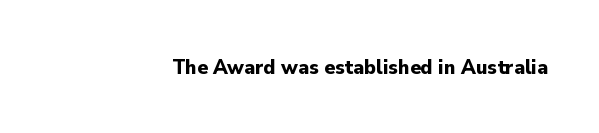
Q: Is the text bold? A: Yes.
Q: Is the text italic (slanted)? A: No, it is upright.
Q: Is the text underlined? A: No.
Q: Is the spacing between letters normal or unusually wide? A: Normal.
